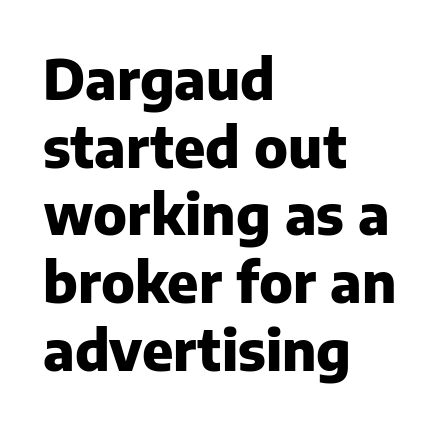
The image shows 55 px heavy sans-serif type, upright; set left-aligned, line spacing 1.23x, normal letter spacing, not underlined; low stroke contrast and a medium x-height.
